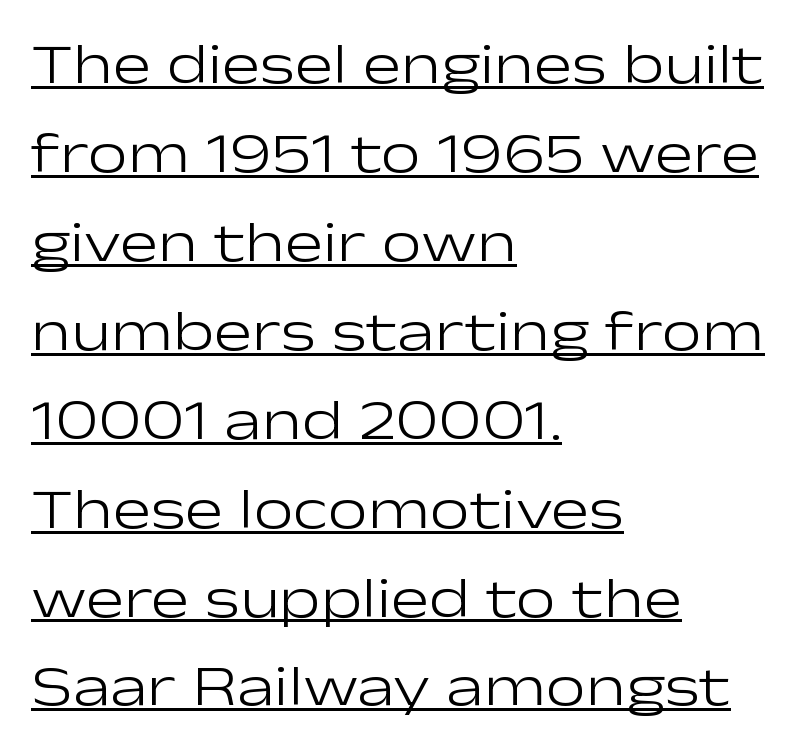
{"serif": "no", "italic": "no", "bold": "no", "weight": "light", "width": "wide", "stroke_contrast": "low", "x_height": "medium", "monospaced": "no", "underline": "yes", "align": "left", "line_spacing": "normal", "line_spacing_ratio": 1.56, "letter_spacing": "normal", "letter_spacing_em": 0.0, "glyph_px": 57}
